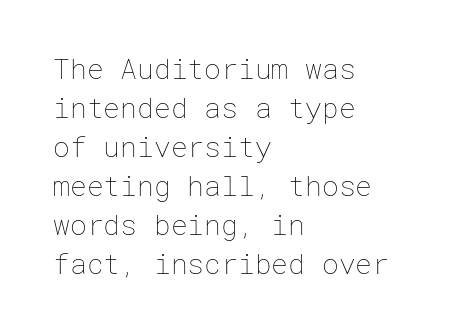
Plain, unruled lines of type. Short and long lines alike share a common starting point at left. You can tell it's not italic because the verticals are truly vertical. Successive baselines arrive at the customary interval.
